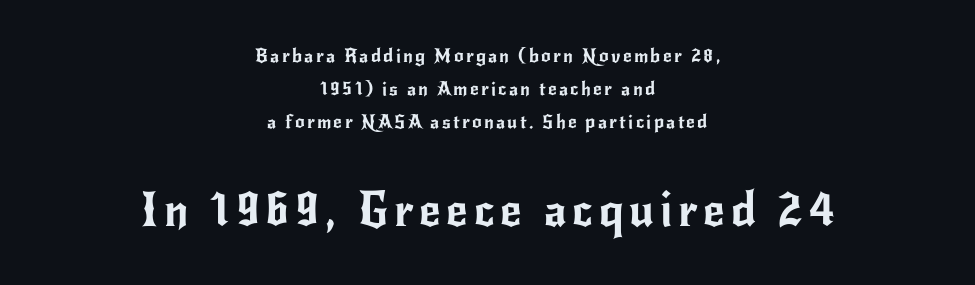
The image shows 47 px sans-serif type, upright; set centered, line spacing 1.75x, not underlined; the second (bottom) block is 2.47x larger; low stroke contrast and a small x-height.
